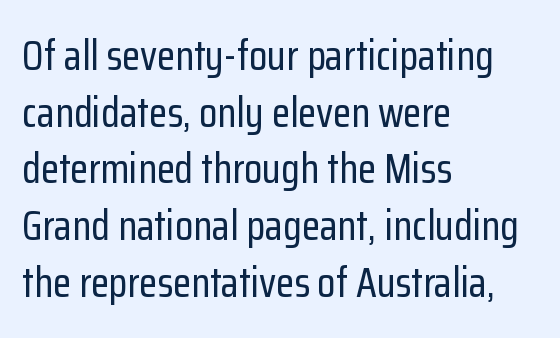
The image shows 42 px condensed sans-serif type, upright; set left-aligned, normal line spacing (1.35x), normal letter spacing, not underlined; low stroke contrast and a medium x-height.
